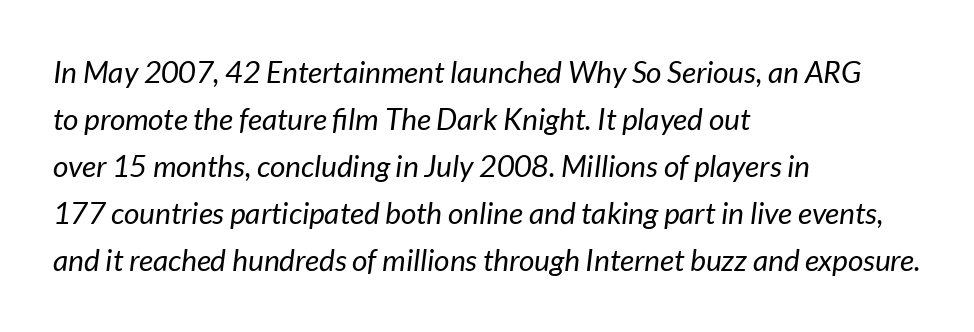
Q: Is the text bold? A: No.
Q: Is the text italic (slanted)? A: Yes, it leans right by about 7 degrees.
Q: Is the text underlined? A: No.
Q: How is the paragraph aligned? A: Left-aligned.
Q: Is the spacing between letters normal or unusually wide? A: Normal.
Q: Is the spacing between lines tight, normal or loose? A: Normal.
Q: Width (condensed, normal, or wide)? A: Normal.
Q: Stroke contrast? A: Low.
Q: x-height? A: Medium.
Q: Monospaced? A: No.
